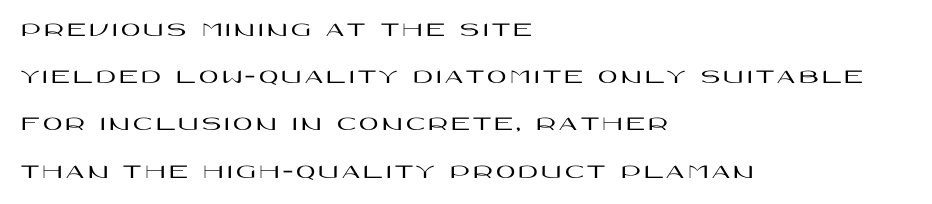
{"italic": "no", "underline": "no", "align": "left", "line_spacing": "loose", "line_spacing_ratio": 2.25, "glyph_px": 21}
